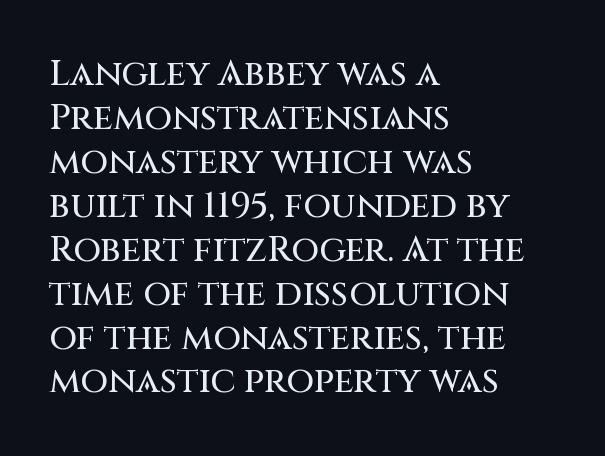
{"serif": "no", "italic": "no", "width": "normal", "stroke_contrast": "medium", "x_height": "large", "monospaced": "no", "underline": "no", "align": "left", "line_spacing_ratio": 1.22, "letter_spacing": "normal", "letter_spacing_em": 0.0, "glyph_px": 36}
